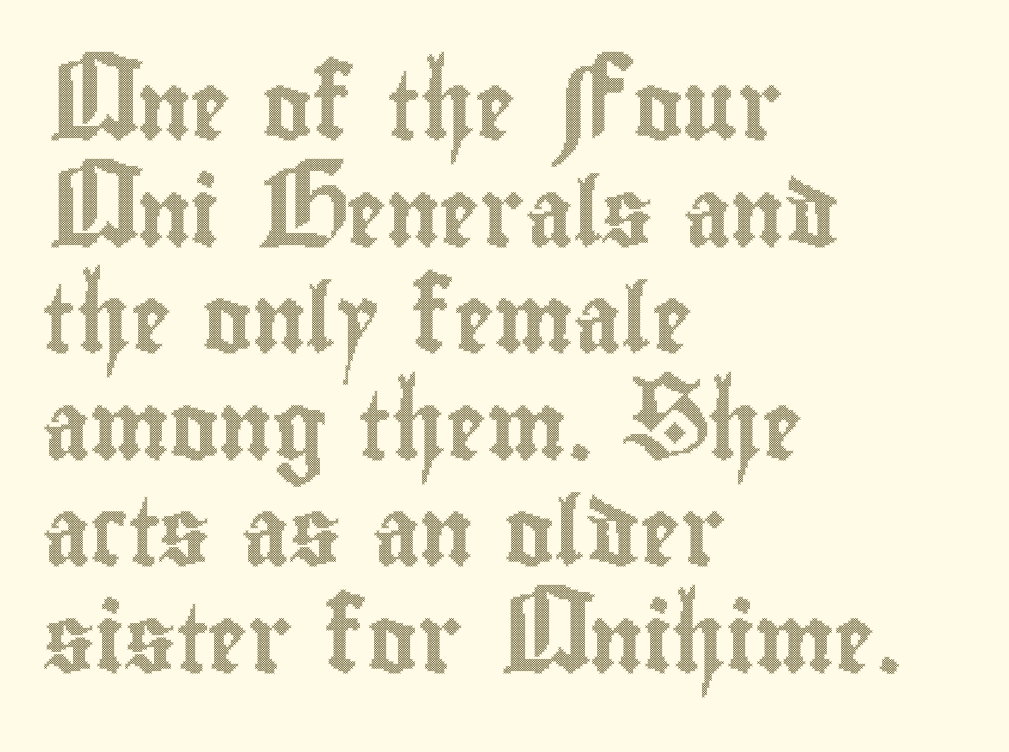
Notice how the passage keeps a crisp vertical edge on the left only. Do the letters lean? They stand straight. Whoever set this chose a conventional vertical rhythm. The rendering uses natural spacing where letterforms have individual widths. The passage shown has conventional tracking throughout.
